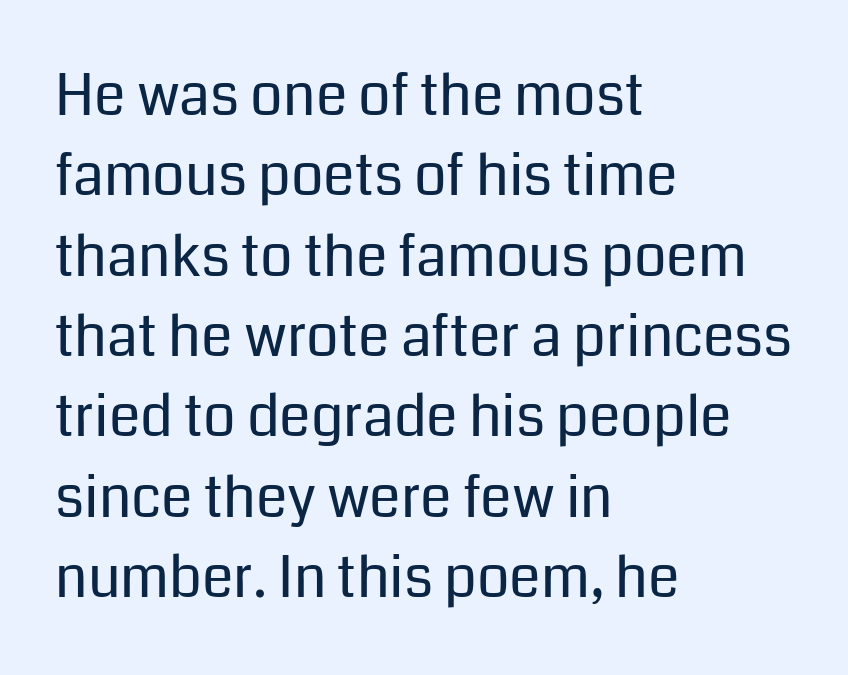
These lines stack with their left ends in a neat column. Look at the tracking — it's just the regular setting, nothing added. This sample has the flowing, uneven cadence of proportional lettering. A light-to-regular cut is what we see here.
